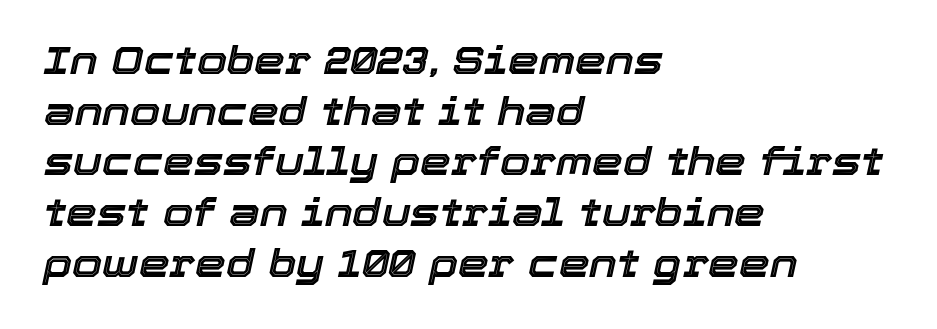
{"italic": "yes", "lean": "right", "slant_degrees": 12, "width": "normal", "x_height": "medium", "monospaced": "no", "underline": "no", "align": "left", "line_spacing": "normal", "line_spacing_ratio": 1.3, "letter_spacing": "normal", "letter_spacing_em": 0.0, "glyph_px": 39}
